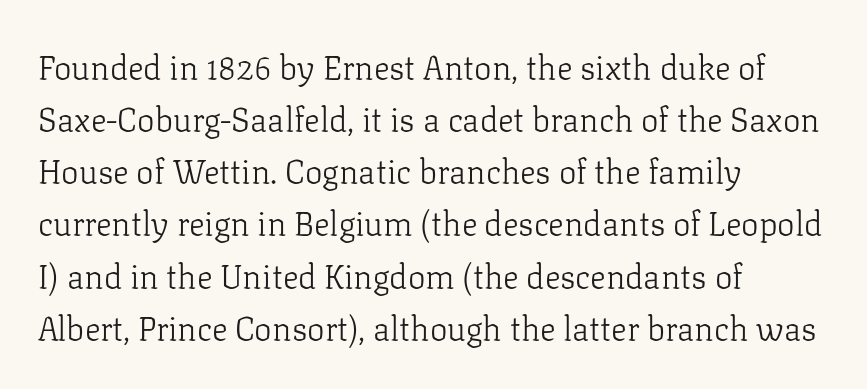
The image shows 33 px light serif type, upright; set left-aligned, normal line spacing (1.58x), normal letter spacing, not underlined; low stroke contrast and a medium x-height.
